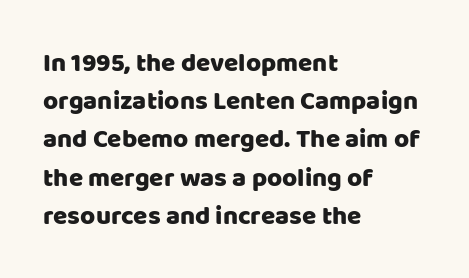
Glance below the letters and you will spot only blank space. Interline gaps are of average width in this sample. The type sits square on the baseline with zero lean. The text block is weighted toward the left margin, trailing off unevenly rightward. These lines keep a tight, regular rhythm from letter to letter.
